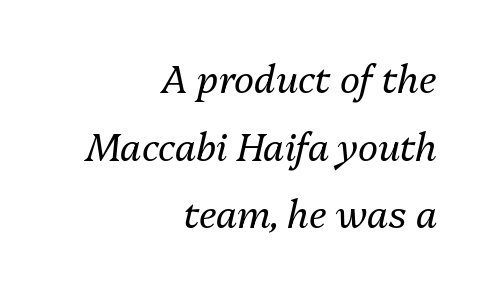
Q: Is the text bold? A: No.
Q: Is the text italic (slanted)? A: Yes, it leans right by about 13 degrees.
Q: Is the text underlined? A: No.
Q: How is the paragraph aligned? A: Right-aligned.
Q: Is the spacing between letters normal or unusually wide? A: Normal.
Q: Width (condensed, normal, or wide)? A: Normal.
Q: Stroke contrast? A: Medium.
Q: x-height? A: Medium.
Q: Monospaced? A: No.
